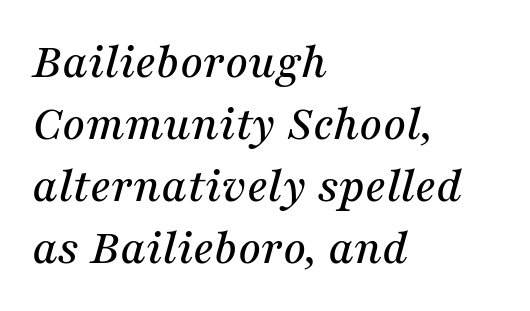
Look at the tracking — it's just the regular setting, nothing added. The text block is weighted toward the left margin, trailing off unevenly rightward. The designer went with a serif here, giving each stem small feet. The face used here is proportionally spaced, like ordinary book or web type. The strip under each line holds only bare page.
